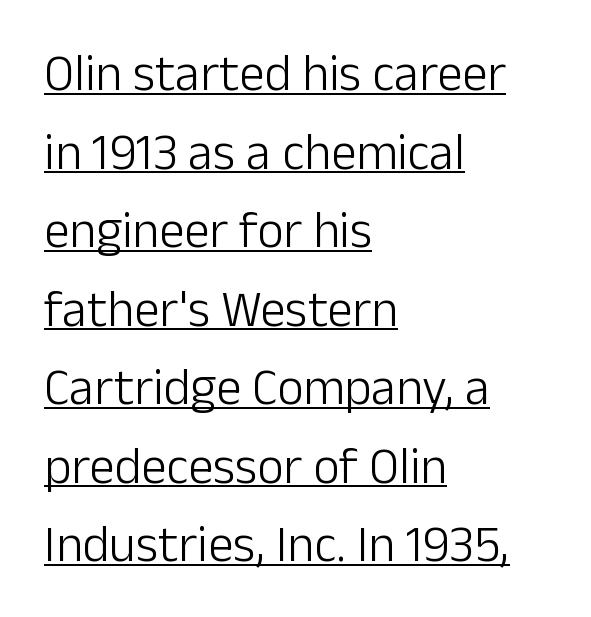
Tracking value appears to be zero — textbook default spacing. Does a line run under the words? Yes, clearly. Unlike italic type, these characters show no tilt at all. Weight: not bold — regular or lighter.
